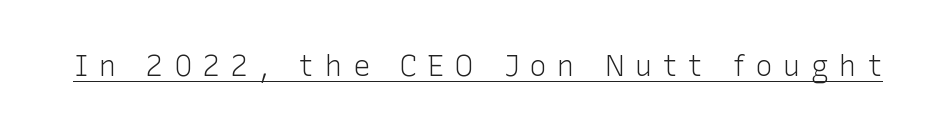
Q: Is the text bold? A: No.
Q: Is the text italic (slanted)? A: No, it is upright.
Q: Is the typeface a serif or a sans-serif typeface? A: Sans-serif.
Q: Is the text underlined? A: Yes.
Q: Is the spacing between letters normal or unusually wide? A: Unusually wide.
Q: Width (condensed, normal, or wide)? A: Normal.
Q: Stroke contrast? A: Low.
Q: x-height? A: Medium.
Q: Monospaced? A: No.
